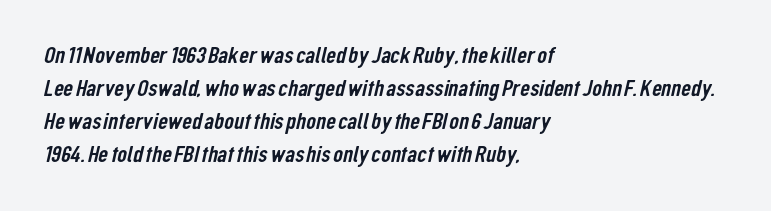
The image shows 24 px text type; set left-aligned, normal line spacing (1.38x), normal letter spacing, not underlined.
